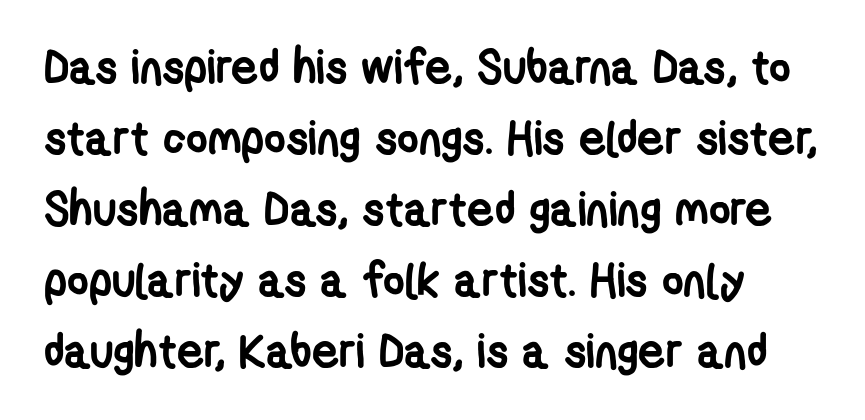
The image shows 47 px semibold, condensed sans-serif type; set normal line spacing (1.51x), normal letter spacing, not underlined; low stroke contrast and a medium x-height.
